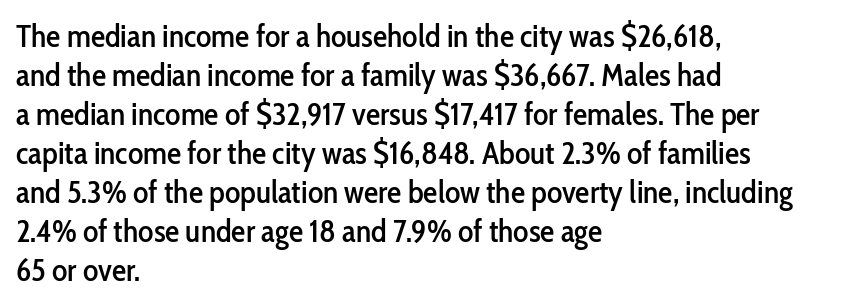
You could not count columns in this text — the font is proportionally spaced. Nobody drew a line under any word here. Teacher's note: observe the even left margin — that is flush-left alignment. No italicization has been applied; the sample stays upright.
